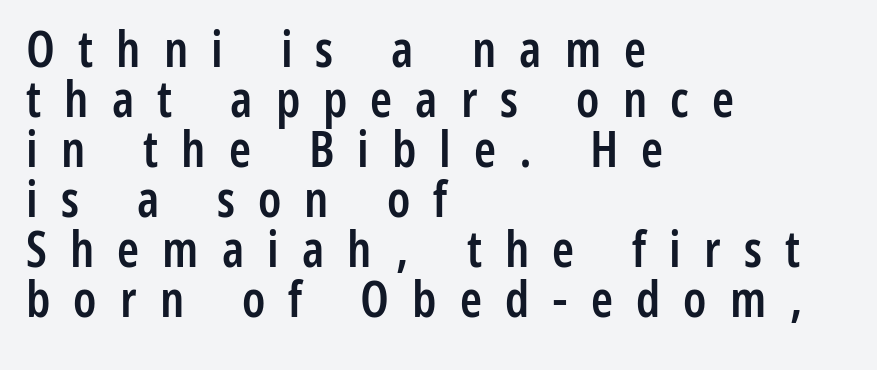
The image shows 50 px semibold, condensed sans-serif type, upright; set left-aligned, tight line spacing (1.0x), unusually wide letter spacing (+0.46 em), not underlined; low stroke contrast and a medium x-height.
